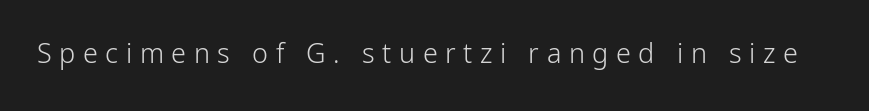
The typography opts for an upright posture over an oblique one. Words appear elongated and porous because spacing is wide. Underlining? Definitely not there. Unbolded letterforms with no extra heft.
